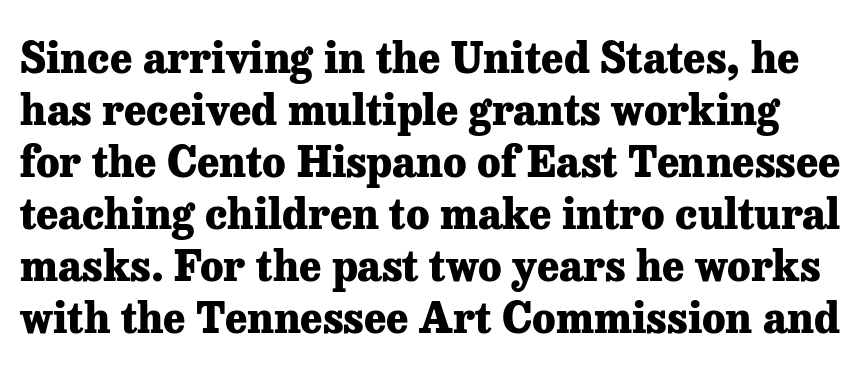
Weight: bold. The baseline area is clear. Classification — serif. Here the glyphs are tracked normally, forming tight word shapes. Is this a fixed-width face? No — the glyphs have proportional, varying widths.
